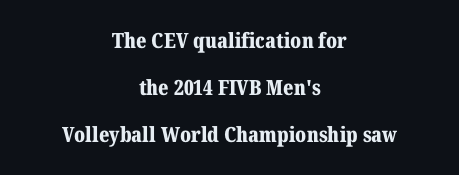
Airy leading. Do the letters lean? They stand straight. This rendering features lettering with no underline. The face used here is rendered with its standard letterfit. The letters are bold, with thick, heavy strokes. Where is the straight margin? There isn't one; the lines are centered.
